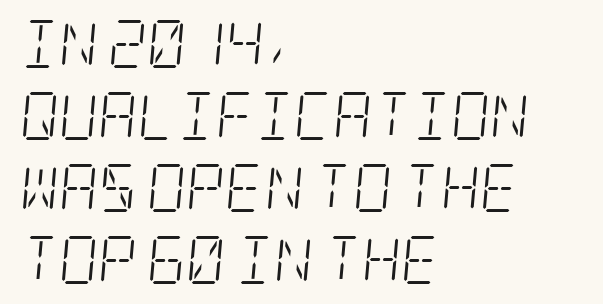
The image shows 48 px light, condensed serif type, italic (leaning right); set left-aligned, normal line spacing (1.5x), normal letter spacing, not underlined; low stroke contrast and a large x-height.
